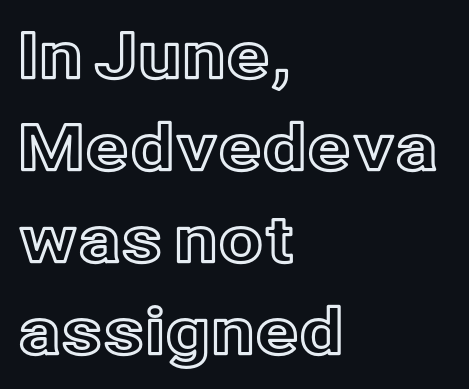
Q: Is the text italic (slanted)? A: No, it is upright.
Q: Is the text underlined? A: No.
Q: How is the paragraph aligned? A: Left-aligned.
Q: Is the spacing between letters normal or unusually wide? A: Normal.
Q: Is the spacing between lines tight, normal or loose? A: Normal.
Q: Width (condensed, normal, or wide)? A: Normal.
Q: x-height? A: Medium.
Q: Monospaced? A: No.
